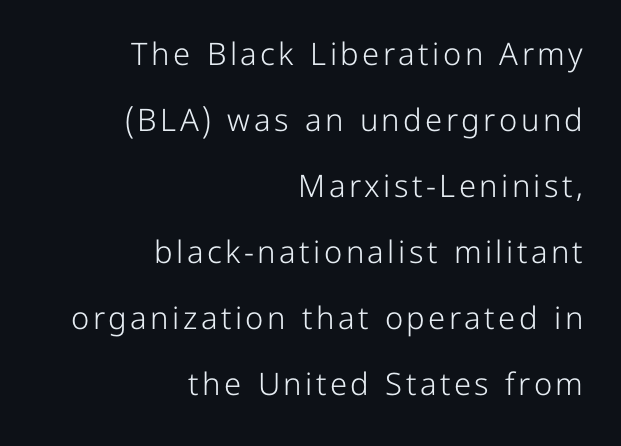
{"serif": "no", "italic": "no", "bold": "no", "weight": "light", "width": "normal", "stroke_contrast": "low", "x_height": "medium", "monospaced": "no", "underline": "no", "align": "right", "line_spacing": "loose", "line_spacing_ratio": 2.13, "glyph_px": 31}
